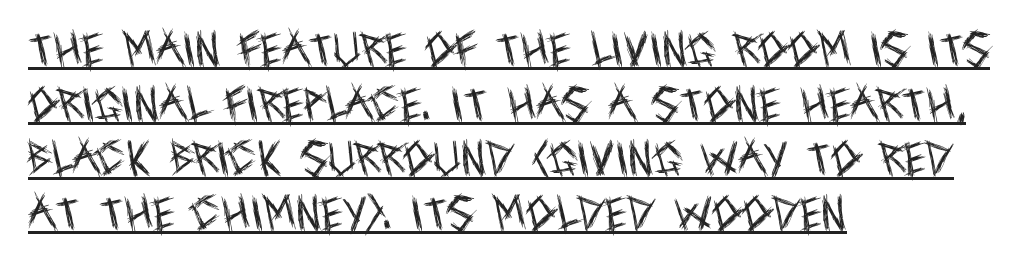
The strokes carry an ordinary text weight at most. Nope, no serifs anywhere on these letters. You could not count columns in this text — the font is proportionally spaced. Notice how a bar underscores the lettering throughout. Successive baselines arrive at the customary interval. The setting favours the left margin, as ordinary paragraphs usually do.
